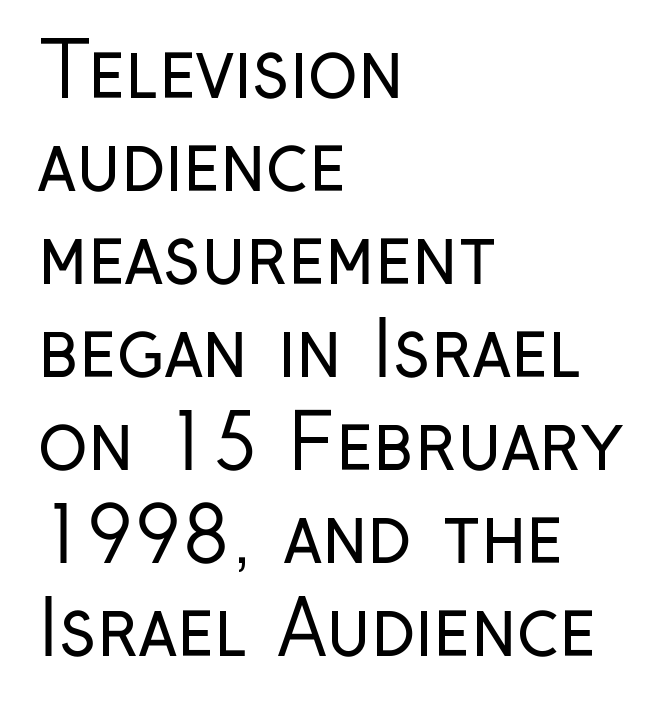
Q: Is the text bold? A: No.
Q: Is the text italic (slanted)? A: No, it is upright.
Q: Is the typeface a serif or a sans-serif typeface? A: Sans-serif.
Q: Is the text underlined? A: No.
Q: How is the paragraph aligned? A: Left-aligned.
Q: Is the spacing between letters normal or unusually wide? A: Normal.
Q: Width (condensed, normal, or wide)? A: Condensed.
Q: Stroke contrast? A: Low.
Q: x-height? A: Medium.
Q: Monospaced? A: No.
